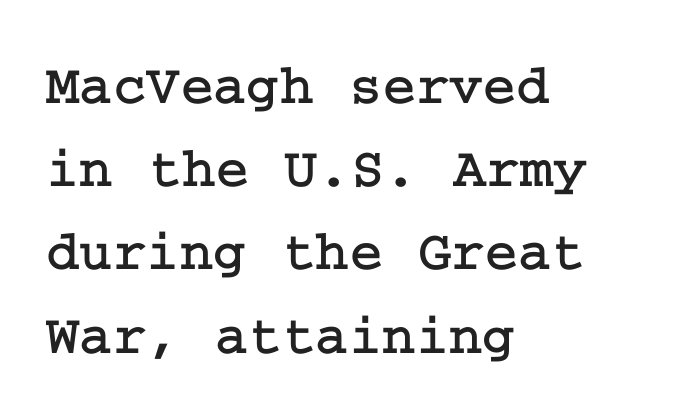
The image shows 57 px serif type, upright; set left-aligned, normal line spacing (1.46x), normal letter spacing, not underlined; low stroke contrast and a medium x-height.
